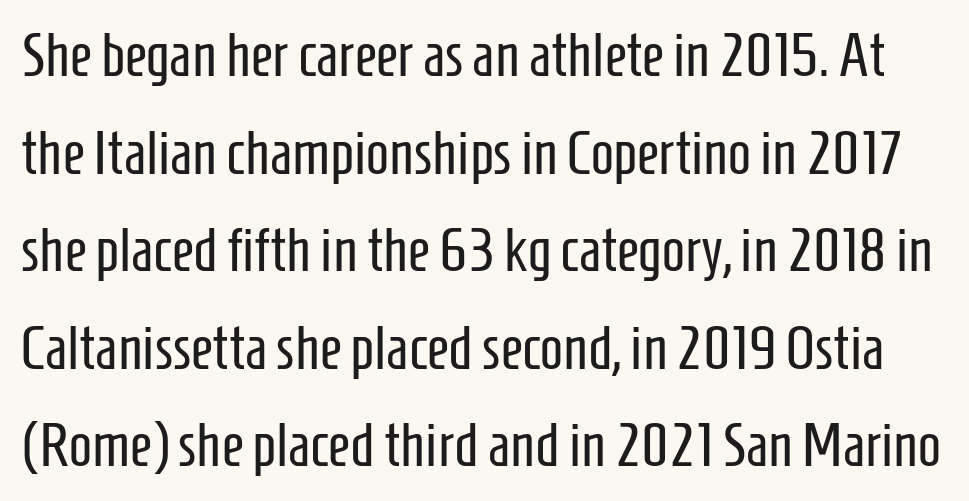
Q: Is the text bold? A: No.
Q: Is the text italic (slanted)? A: No, it is upright.
Q: Is the typeface a serif or a sans-serif typeface? A: Sans-serif.
Q: Is the text underlined? A: No.
Q: Is the spacing between letters normal or unusually wide? A: Normal.
Q: Is the spacing between lines tight, normal or loose? A: Normal.
Q: Width (condensed, normal, or wide)? A: Condensed.
Q: Stroke contrast? A: Low.
Q: x-height? A: Medium.
Q: Monospaced? A: No.
